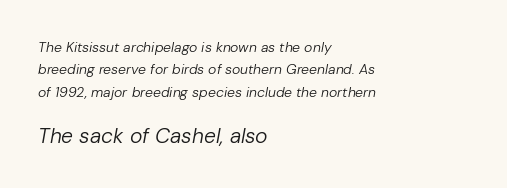
Q: Is the text bold? A: No.
Q: Is the text italic (slanted)? A: Yes, it leans right by about 10 degrees.
Q: Is the text underlined? A: No.
Q: How is the paragraph aligned? A: Left-aligned.
Q: Is the spacing between letters normal or unusually wide? A: Normal.
Q: Is the spacing between lines tight, normal or loose? A: Normal.
Q: Which block of text is set in a larger size, the first (top) or the second (bottom)? A: The second (bottom) one.
